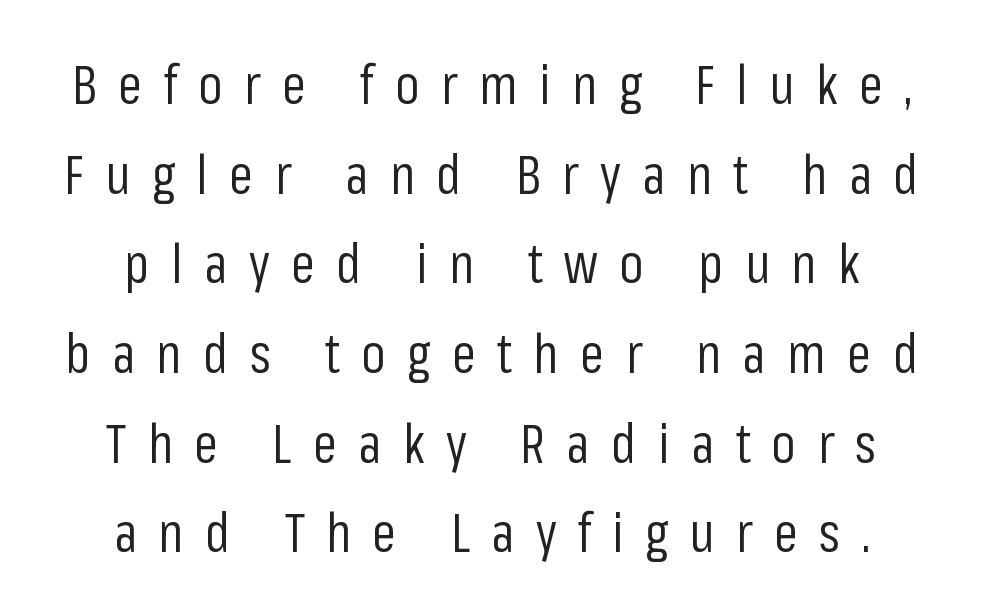
The area under the type is left untouched. The axis of the letterforms is exactly vertical. Where is the straight margin? There isn't one; the lines are centered. The face looks like a standard text weight, possibly lighter. Here the designer chose a conventional face with non-uniform glyph widths.
